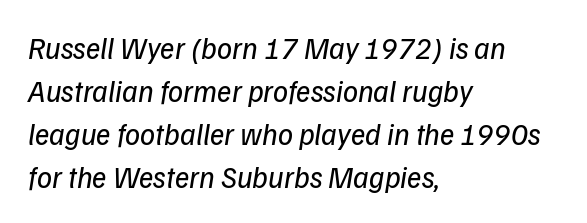
Horizontally, the lines are justified to the leading edge only. These lines keep a tight, regular rhythm from letter to letter. The rows are spaced the way most documents space them. You could not count columns in this text — the font is proportionally spaced. Posture: slanted.
